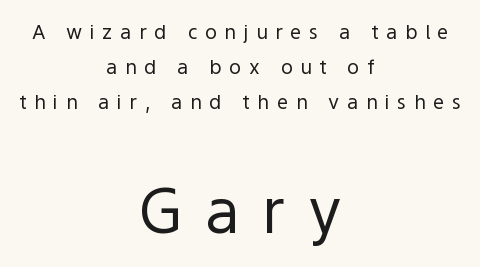
{"serif": "no", "italic": "no", "bold": "no", "weight": "regular", "width": "normal", "x_height": "medium", "monospaced": "no", "underline": "no", "align": "center", "line_spacing_ratio": 1.75, "letter_spacing": "wide", "letter_spacing_em": 0.38, "larger_block": "second", "size_ratio": 3.05, "glyph_px": 61}
